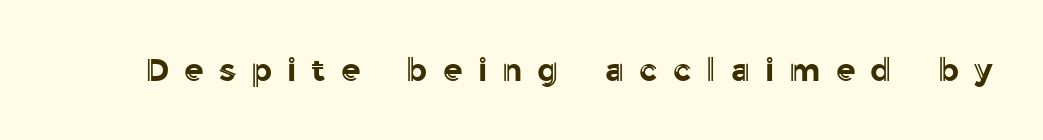
Just letters on the line, the space beneath them empty. Proportional: the letters do not fall into vertical columns. Each word looks stretched out because of the extra space between its letters. No italicization has been applied; the sample stays upright.
